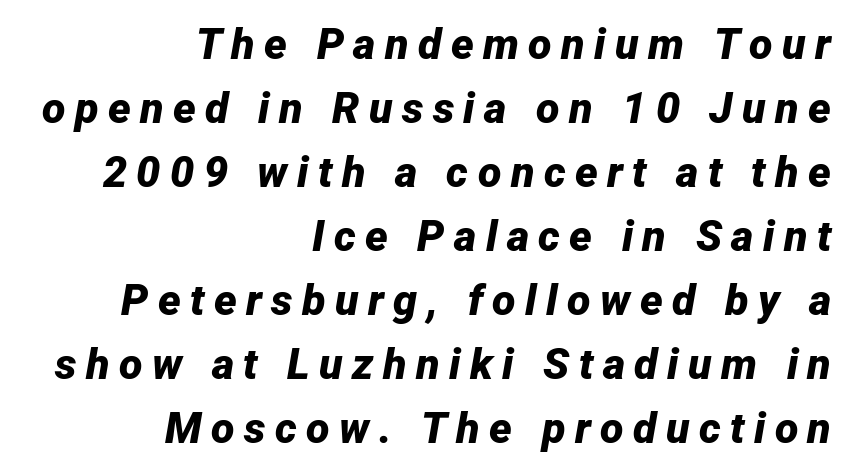
Q: Is the text bold? A: Yes.
Q: Is the text italic (slanted)? A: Yes, it leans right by about 12 degrees.
Q: Is the text underlined? A: No.
Q: How is the paragraph aligned? A: Right-aligned.
Q: Is the spacing between letters normal or unusually wide? A: Unusually wide.
Q: Is the spacing between lines tight, normal or loose? A: Normal.
Q: Width (condensed, normal, or wide)? A: Normal.
Q: Stroke contrast? A: Low.
Q: x-height? A: Medium.
Q: Monospaced? A: No.
